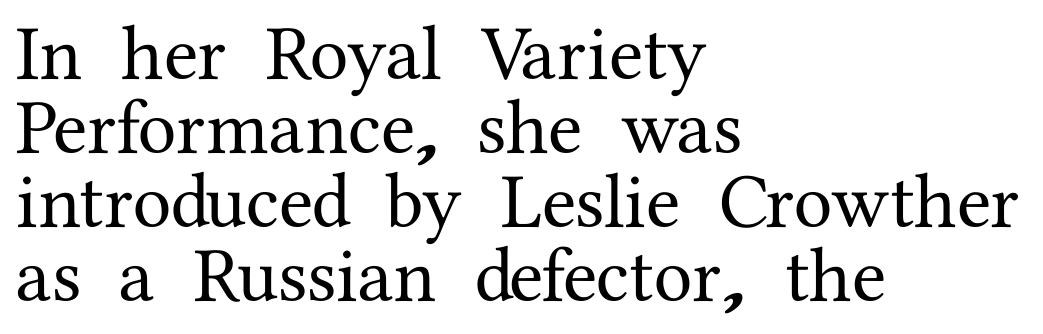
The type sits square on the baseline with zero lean. Tracking here is standard; glyphs follow each other at the usual distance. The strip under each line holds only bare page. Line spacing here is tight. Spacing verdict: proportional, widths tailored to each character. These lines stack with their left ends in a neat column.
